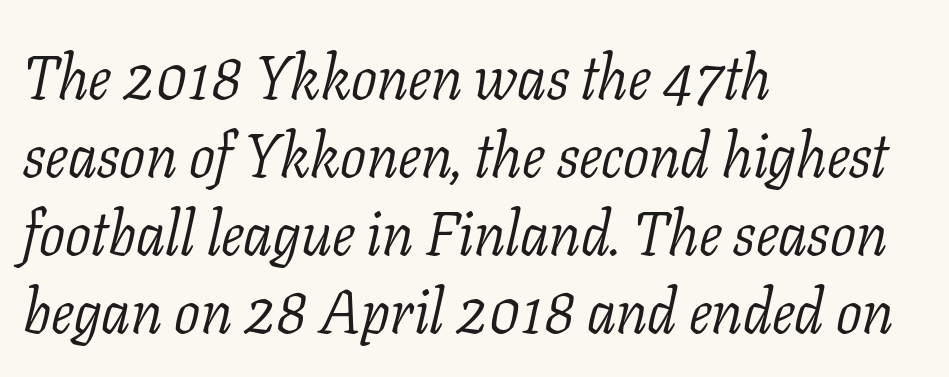
The image shows 61 px light serif type, italic (leaning right); set left-aligned, normal line spacing (1.28x), normal letter spacing, not underlined; low stroke contrast and a medium x-height.
